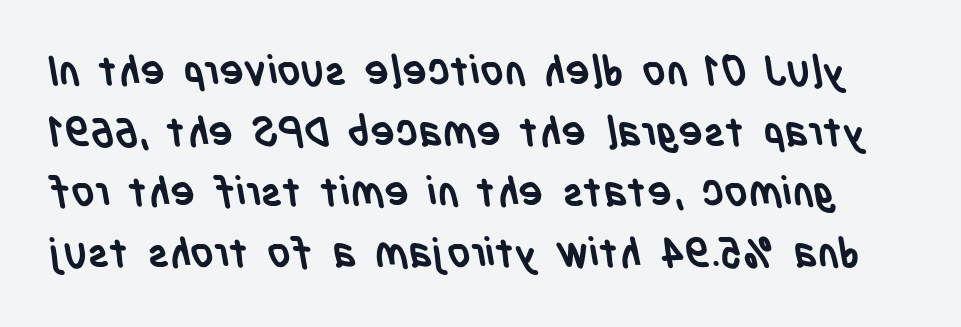
Q: Is the text bold? A: Yes.
Q: Is the typeface a serif or a sans-serif typeface? A: Sans-serif.
Q: Is the text underlined? A: No.
Q: Is the spacing between letters normal or unusually wide? A: Normal.
Q: Is the spacing between lines tight, normal or loose? A: Normal.
Q: Width (condensed, normal, or wide)? A: Condensed.
Q: Stroke contrast? A: Low.
Q: x-height? A: Large.
Q: Monospaced? A: No.
